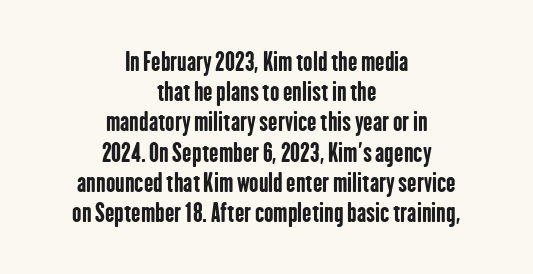
The image shows 25 px bold type, upright; set centered, line spacing 1.21x, normal letter spacing, not underlined.
